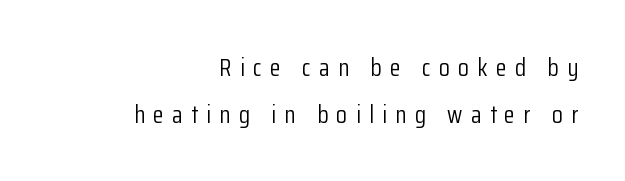
Q: Is the text bold? A: No.
Q: Is the text italic (slanted)? A: No, it is upright.
Q: Is the text underlined? A: No.
Q: How is the paragraph aligned? A: Right-aligned.
Q: Is the spacing between letters normal or unusually wide? A: Unusually wide.
